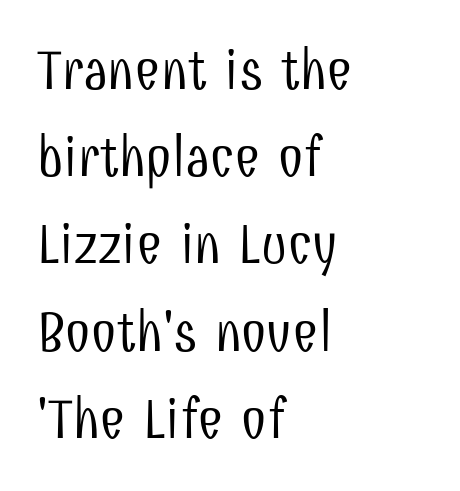
{"serif": "no", "italic": "no", "bold": "no", "weight": "light", "width": "condensed", "stroke_contrast": "low", "x_height": "medium", "monospaced": "no", "underline": "no", "align": "left", "line_spacing": "normal", "line_spacing_ratio": 1.53, "letter_spacing": "normal", "letter_spacing_em": 0.0, "glyph_px": 57}
